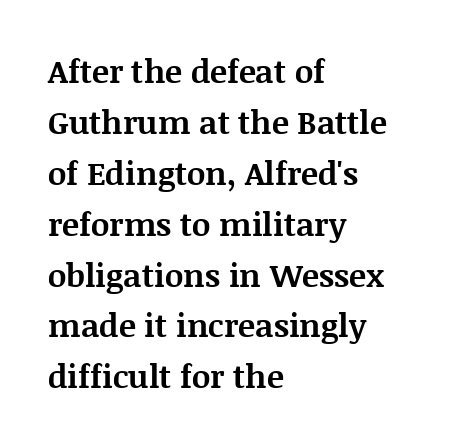
Baseline-to-baseline distance is the conventional proportion of letter height. Yep, those are serifs on the letters. Character widths vary here, with narrow letters taking less room than wide ones. Honestly, the letter spacing is just normal — you wouldn't notice it.
